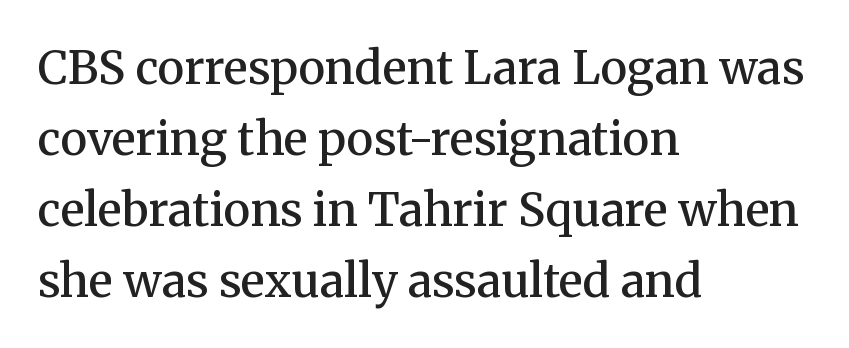
{"serif": "yes", "italic": "no", "bold": "semi", "weight": "semibold", "width": "normal", "stroke_contrast": "medium", "x_height": "medium", "monospaced": "no", "underline": "no", "align": "left", "line_spacing": "normal", "line_spacing_ratio": 1.54, "letter_spacing": "normal", "letter_spacing_em": 0.0, "glyph_px": 46}
